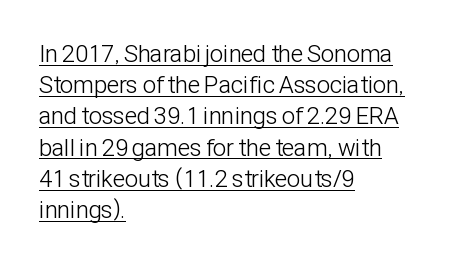
Layout note: lines flush left. Underline: present. Is there any slant? The stems are plumb. Stroke mass is kept to a normal reading level or below. Is the letter spacing exaggerated? No — it looks like the ordinary default. How would I describe the line gaps? Plain and ordinary.
